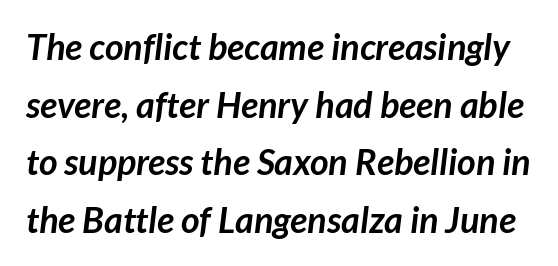
{"serif": "no", "bold": "yes", "weight": "semibold", "width": "normal", "stroke_contrast": "low", "x_height": "medium", "monospaced": "no", "underline": "no", "line_spacing": "normal", "line_spacing_ratio": 1.6, "letter_spacing": "normal", "letter_spacing_em": 0.0, "glyph_px": 36}
